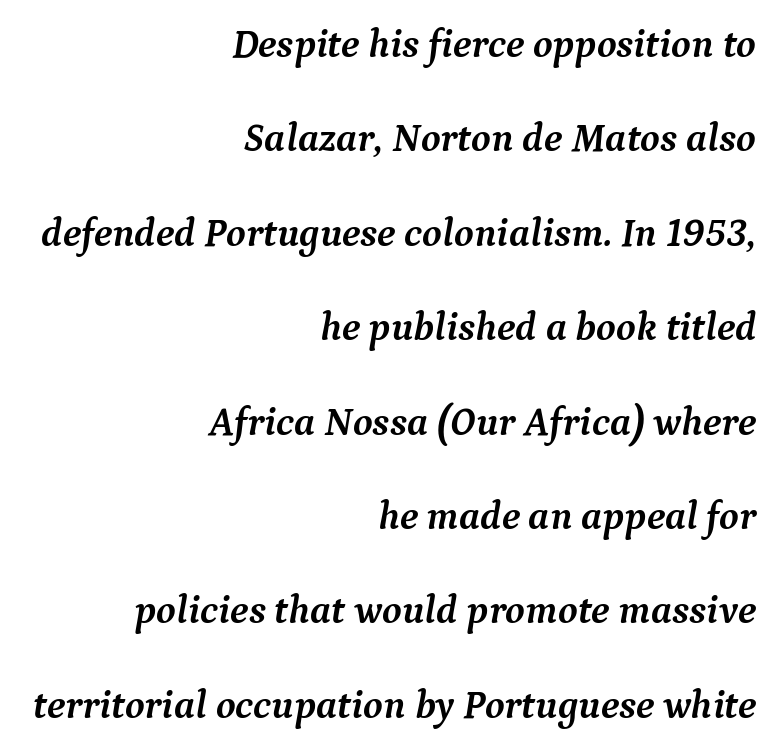
Q: Is the text bold? A: Yes.
Q: Is the text italic (slanted)? A: Yes, it leans right by about 9 degrees.
Q: Is the typeface a serif or a sans-serif typeface? A: Serif.
Q: Is the text underlined? A: No.
Q: How is the paragraph aligned? A: Right-aligned.
Q: Is the spacing between letters normal or unusually wide? A: Normal.
Q: Is the spacing between lines tight, normal or loose? A: Loose.
Q: Width (condensed, normal, or wide)? A: Normal.
Q: Stroke contrast? A: Medium.
Q: x-height? A: Medium.
Q: Monospaced? A: No.
